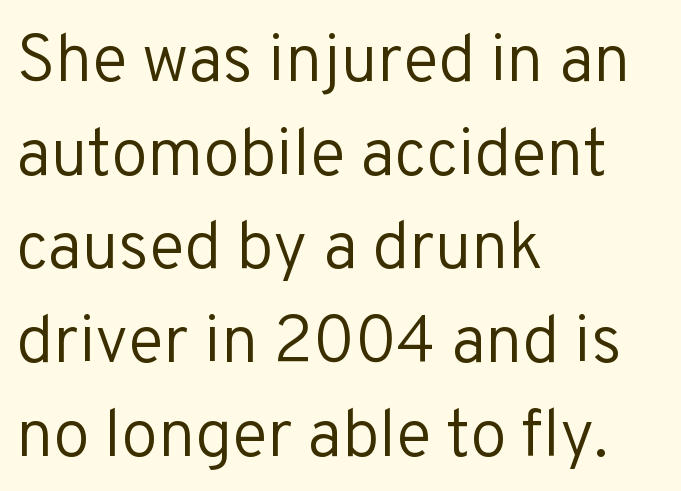
Q: Is the text bold? A: No.
Q: Is the text italic (slanted)? A: No, it is upright.
Q: Is the typeface a serif or a sans-serif typeface? A: Sans-serif.
Q: Is the text underlined? A: No.
Q: How is the paragraph aligned? A: Left-aligned.
Q: Is the spacing between letters normal or unusually wide? A: Normal.
Q: Is the spacing between lines tight, normal or loose? A: Normal.
Q: Width (condensed, normal, or wide)? A: Normal.
Q: Stroke contrast? A: Low.
Q: x-height? A: Medium.
Q: Monospaced? A: No.
